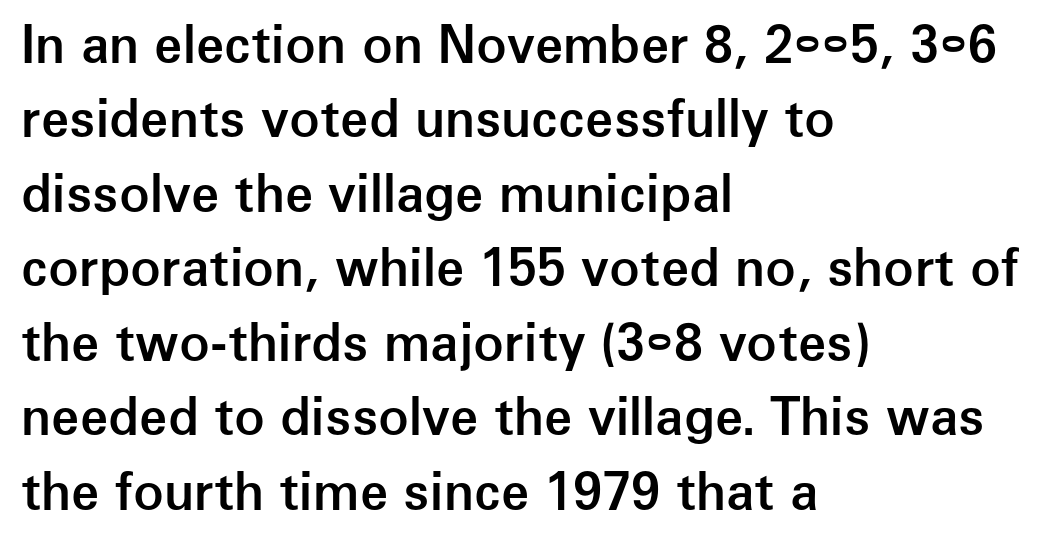
{"serif": "no", "italic": "no", "bold": "semi", "weight": "semibold", "width": "normal", "stroke_contrast": "low", "x_height": "medium", "monospaced": "no", "underline": "no", "align": "left", "line_spacing": "normal", "line_spacing_ratio": 1.46, "letter_spacing": "normal", "letter_spacing_em": 0.0, "glyph_px": 51}
